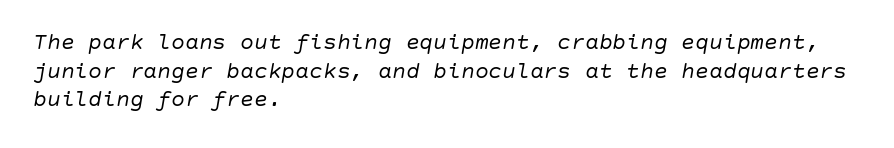
Q: Is the text bold? A: No.
Q: Is the text italic (slanted)? A: Yes, it leans right by about 10 degrees.
Q: Is the text underlined? A: No.
Q: How is the paragraph aligned? A: Left-aligned.
Q: Is the spacing between letters normal or unusually wide? A: Normal.
Q: Is the spacing between lines tight, normal or loose? A: Normal.
